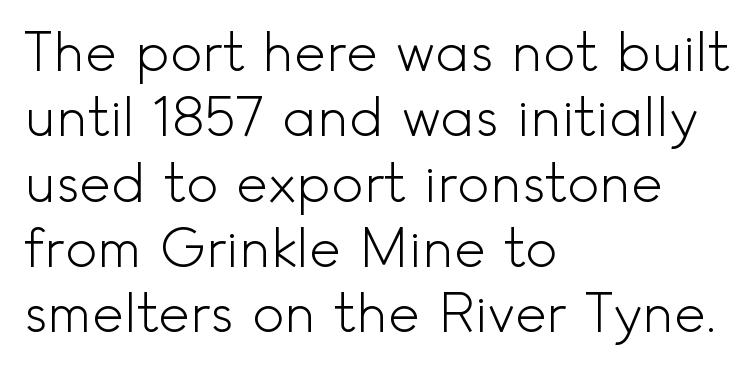
{"serif": "no", "italic": "no", "bold": "no", "weight": "light", "width": "normal", "x_height": "small", "monospaced": "no", "underline": "no", "align": "left", "line_spacing_ratio": 1.21, "letter_spacing": "normal", "letter_spacing_em": 0.0, "glyph_px": 54}
